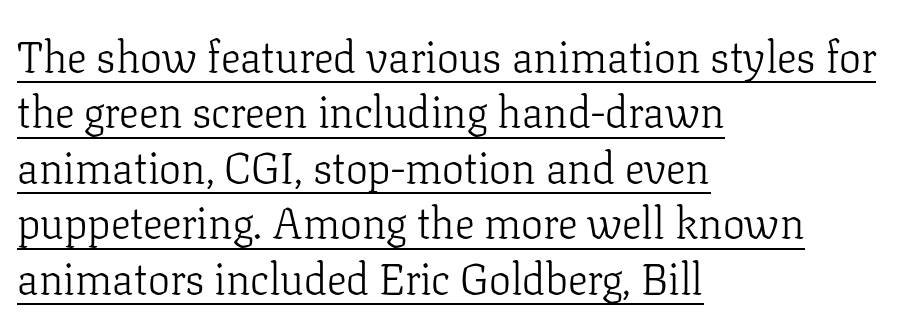
Q: Is the text bold? A: No.
Q: Is the text italic (slanted)? A: No, it is upright.
Q: Is the typeface a serif or a sans-serif typeface? A: Serif.
Q: Is the text underlined? A: Yes.
Q: How is the paragraph aligned? A: Left-aligned.
Q: Is the spacing between letters normal or unusually wide? A: Normal.
Q: Is the spacing between lines tight, normal or loose? A: Normal.
Q: Width (condensed, normal, or wide)? A: Normal.
Q: Stroke contrast? A: Low.
Q: x-height? A: Medium.
Q: Monospaced? A: No.
